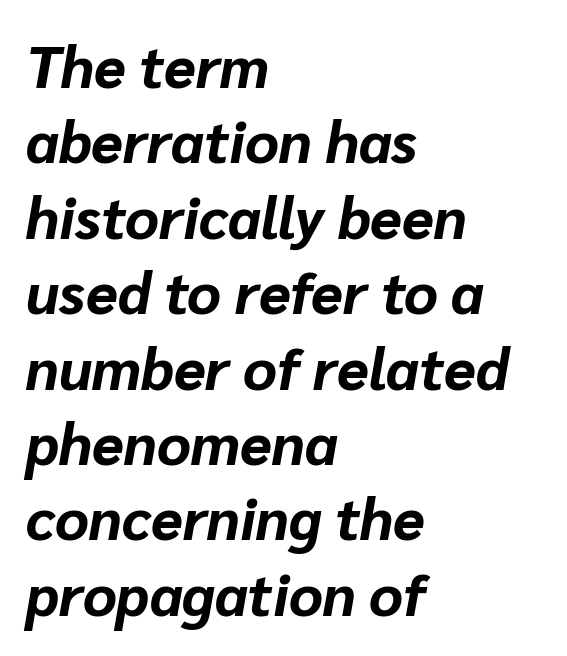
Italic? Definitely — the glyphs are oblique. These lines are rendered in a variable-pitch font. Casual observation: everything's shoved over to the left. As a designer I'd log this as weight 700, bold.
